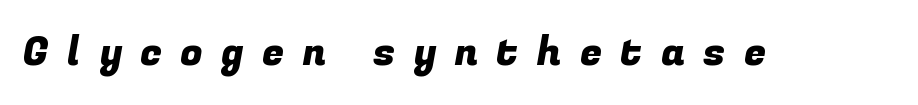
The image shows 40 px sans-serif type; set unusually wide letter spacing (+0.46 em), not underlined; low stroke contrast and a medium x-height.
